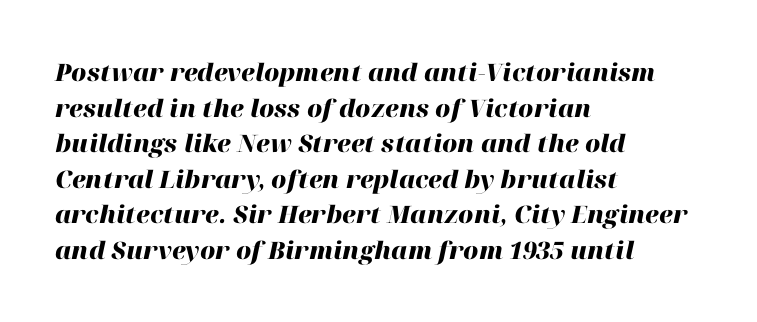
The zone under the glyphs is completely vacant. What's the leading like? Ordinary, nothing unusual. The specimen reads as italic at a glance. Where is the straight margin? On the left. Emphasis by weight is at full strength: bold.
